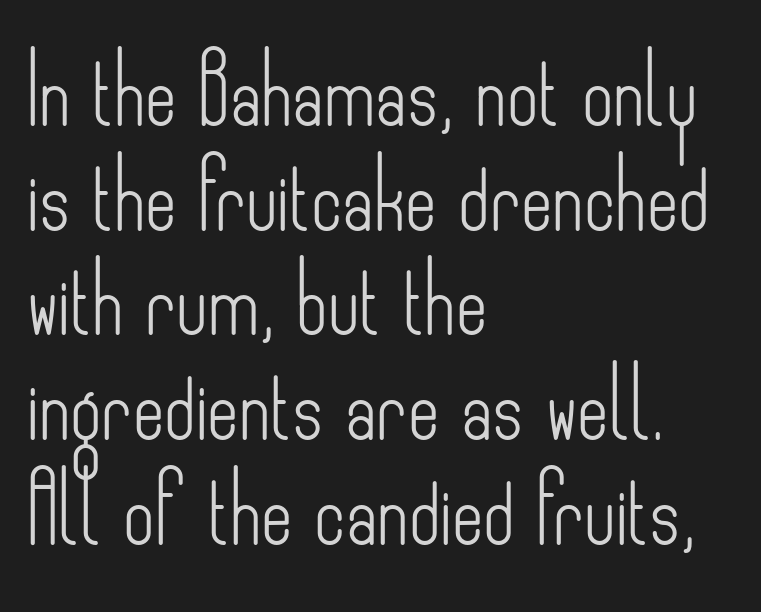
{"serif": "no", "italic": "no", "bold": "no", "weight": "light", "width": "condensed", "stroke_contrast": "low", "x_height": "small", "monospaced": "no", "underline": "no", "align": "left", "line_spacing": "normal", "line_spacing_ratio": 1.54, "letter_spacing": "normal", "letter_spacing_em": 0.0, "glyph_px": 68}
